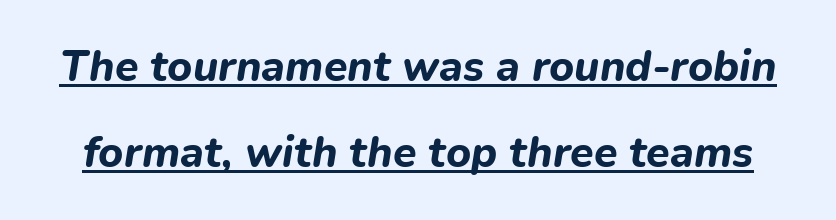
Q: Is the text bold? A: Yes.
Q: Is the text italic (slanted)? A: Yes, it leans right by about 9 degrees.
Q: Is the text underlined? A: Yes.
Q: Is the spacing between letters normal or unusually wide? A: Normal.
Q: Is the spacing between lines tight, normal or loose? A: Loose.
Q: Width (condensed, normal, or wide)? A: Normal.
Q: Stroke contrast? A: Low.
Q: x-height? A: Medium.
Q: Monospaced? A: No.
